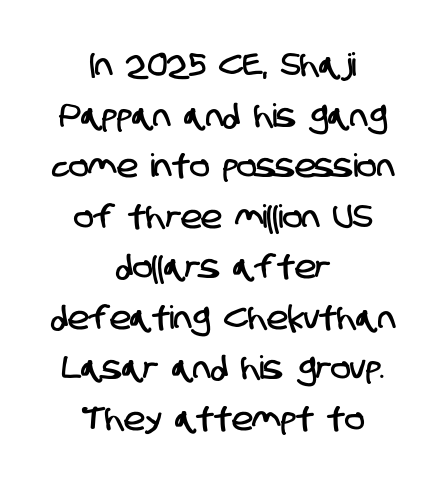
The image shows 32 px condensed sans-serif type; set centered, normal line spacing (1.58x), normal letter spacing, not underlined; low stroke contrast and a large x-height.
